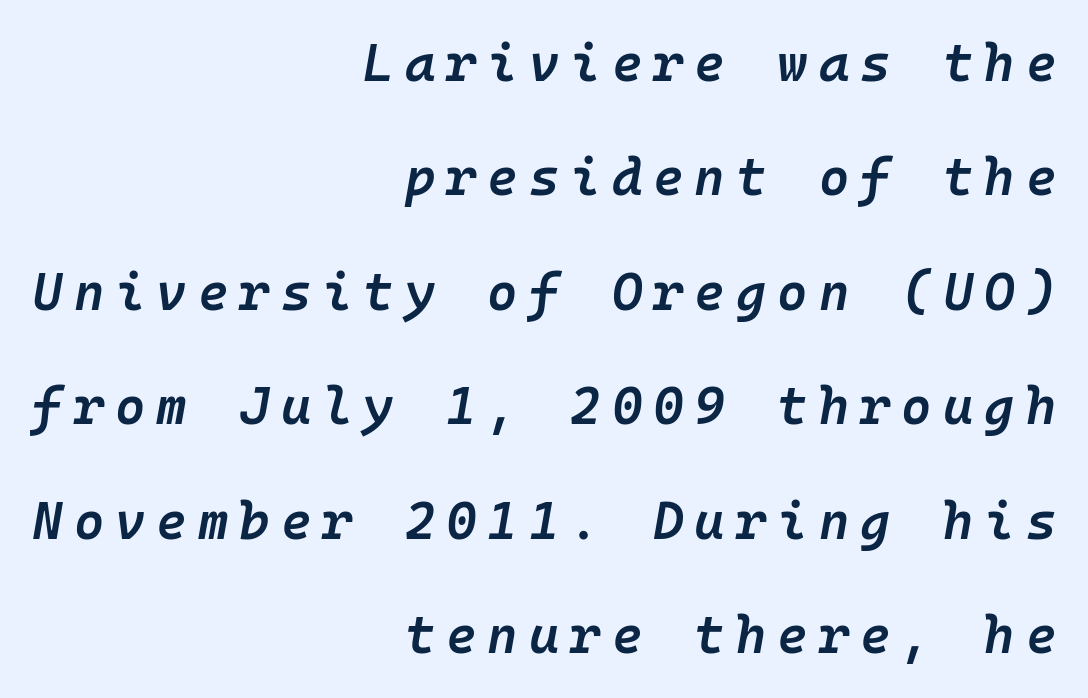
The image shows 52 px semibold type, italic (leaning right), monospaced; set right-aligned, loose line spacing (2.2x), unusually wide letter spacing (+0.21 em), not underlined; low stroke contrast and a medium x-height.
